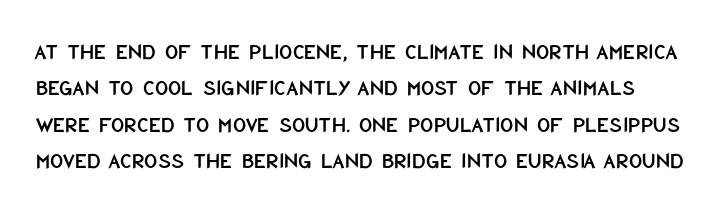
{"italic": "no", "underline": "no", "line_spacing": "normal", "line_spacing_ratio": 1.58, "letter_spacing": "normal", "letter_spacing_em": 0.0, "glyph_px": 23}
